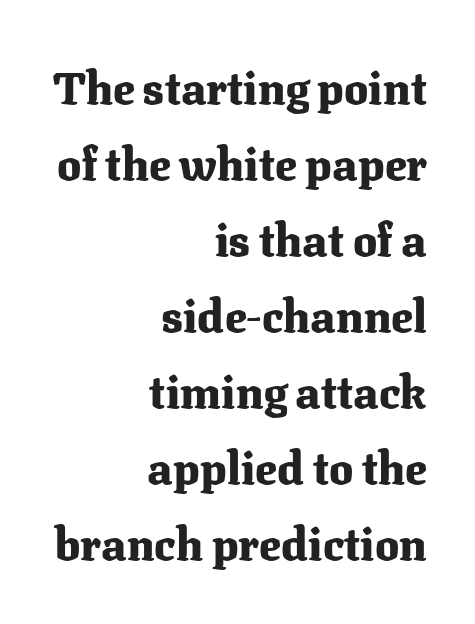
{"serif": "yes", "italic": "no", "bold": "yes", "weight": "heavy", "width": "normal", "stroke_contrast": "medium", "x_height": "medium", "monospaced": "no", "underline": "no", "align": "right", "line_spacing": "normal", "line_spacing_ratio": 1.69, "letter_spacing": "normal", "letter_spacing_em": 0.0, "glyph_px": 45}
